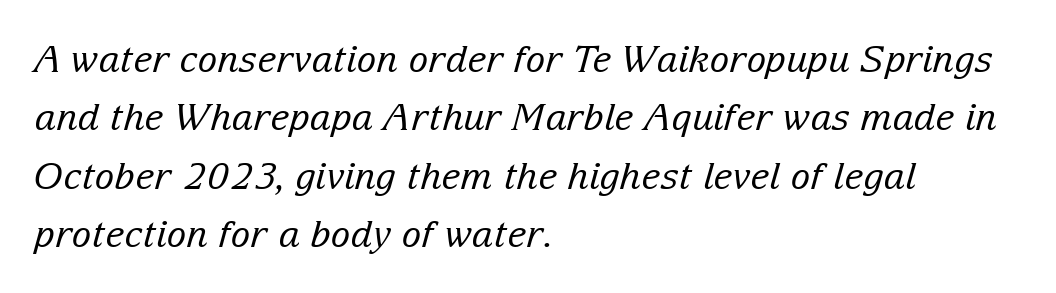
{"serif": "yes", "italic": "yes", "lean": "right", "slant_degrees": 15, "bold": "no", "weight": "regular", "width": "normal", "stroke_contrast": "low", "x_height": "medium", "monospaced": "no", "underline": "no", "align": "left", "line_spacing": "normal", "line_spacing_ratio": 1.58, "letter_spacing": "normal", "letter_spacing_em": 0.0, "glyph_px": 37}
